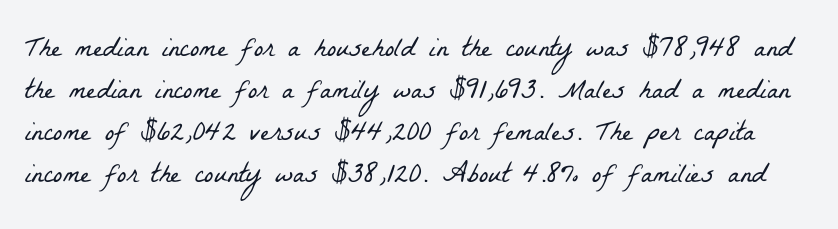
Vertical spacing — default. The area under the type is left untouched. Stems and bowls with no extra thickness — not bold. The rendering uses natural spacing where letterforms have individual widths.
